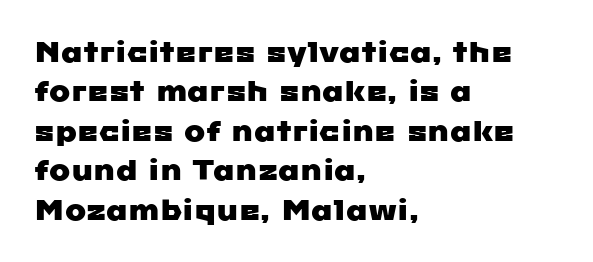
Q: Is the typeface a serif or a sans-serif typeface? A: Sans-serif.
Q: Is the text underlined? A: No.
Q: How is the paragraph aligned? A: Left-aligned.
Q: Is the spacing between letters normal or unusually wide? A: Normal.
Q: Is the spacing between lines tight, normal or loose? A: Normal.
Q: Width (condensed, normal, or wide)? A: Wide.
Q: Stroke contrast? A: Low.
Q: x-height? A: Medium.
Q: Monospaced? A: No.
